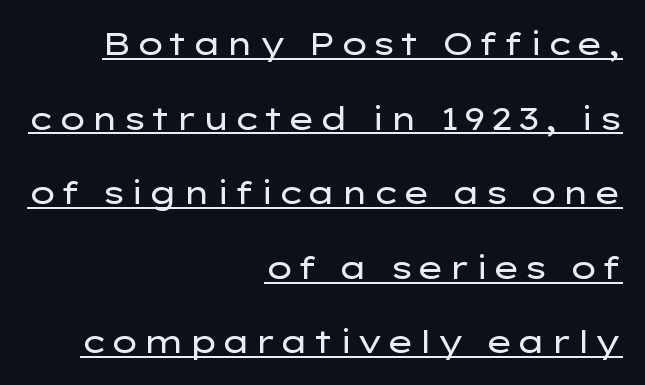
The image shows 32 px regular-weight, wide sans-serif type, upright; set right-aligned, loose line spacing (2.33x), underlined; low stroke contrast and a medium x-height.
